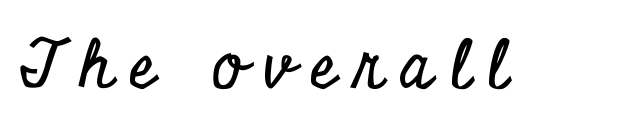
Has an underline been added? It has not. Classification — serif. You could not count columns in this text — the font is proportionally spaced. Each word looks stretched out because of the extra space between its letters.
